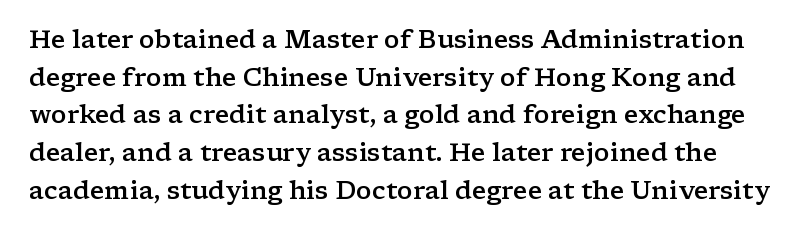
The image shows 25 px text type, upright; set normal line spacing (1.51x), normal letter spacing, not underlined.
